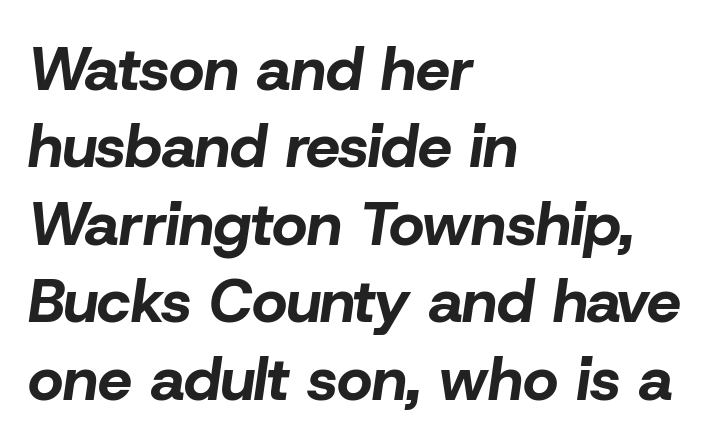
The image shows 61 px bold type, italic (leaning right); set left-aligned, normal line spacing (1.27x), normal letter spacing, not underlined; low stroke contrast and a medium x-height.
